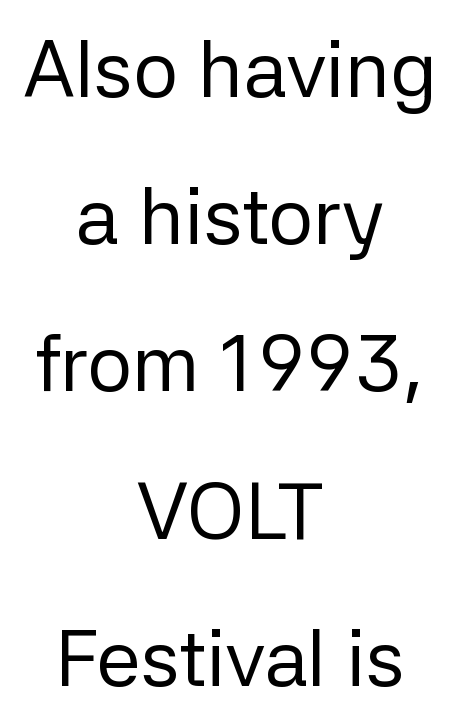
{"serif": "no", "italic": "no", "bold": "no", "weight": "regular", "width": "normal", "stroke_contrast": "low", "x_height": "medium", "monospaced": "no", "underline": "no", "align": "center", "line_spacing_ratio": 1.84, "letter_spacing": "normal", "letter_spacing_em": 0.0, "glyph_px": 80}
